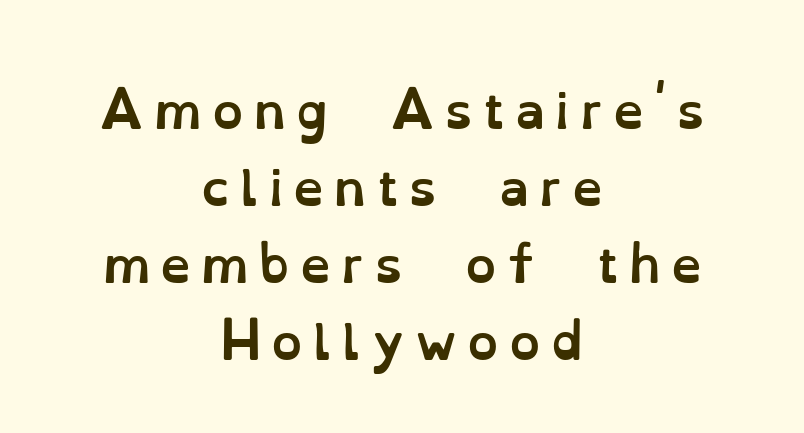
The image shows 49 px semibold type, upright; set centered, normal line spacing (1.57x), unusually wide letter spacing (+0.21 em), not underlined; low stroke contrast and a small x-height.
